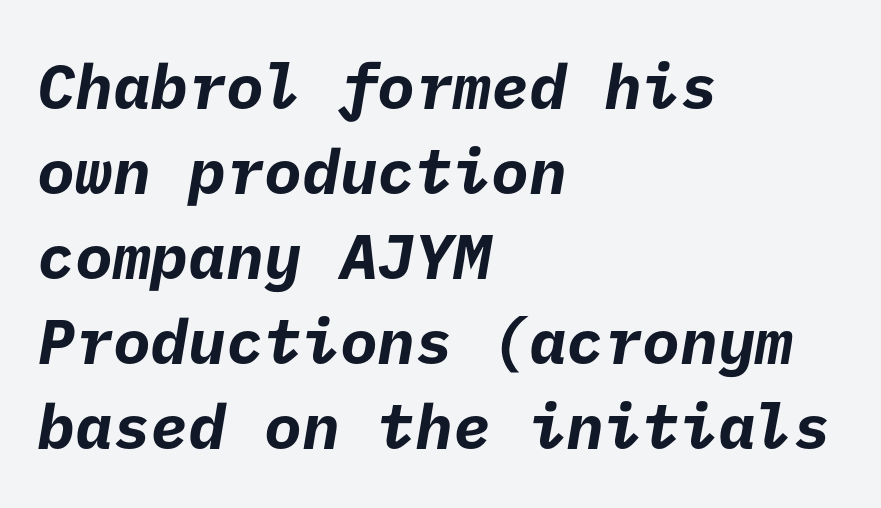
The image shows 63 px bold sans-serif type; set left-aligned, normal line spacing (1.35x), normal letter spacing, not underlined; low stroke contrast and a medium x-height.
